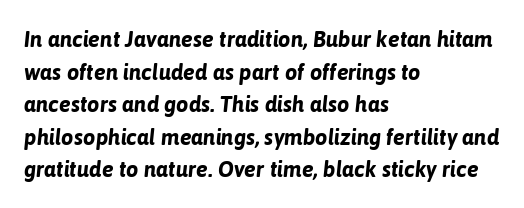
{"italic": "yes", "lean": "right", "slant_degrees": 6, "bold": "yes", "underline": "no", "align": "left", "line_spacing": "normal", "line_spacing_ratio": 1.48, "letter_spacing": "normal", "letter_spacing_em": 0.0, "glyph_px": 22}
